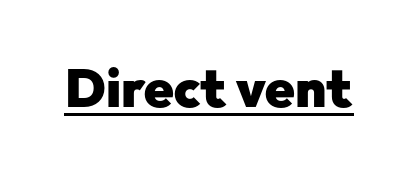
Is this a sans? Yes — the strokes have no serifs. Character widths vary here, with narrow letters taking less room than wide ones. Quick note: not italic, upright. Emphasis is given by a line drawn under the lettering.
